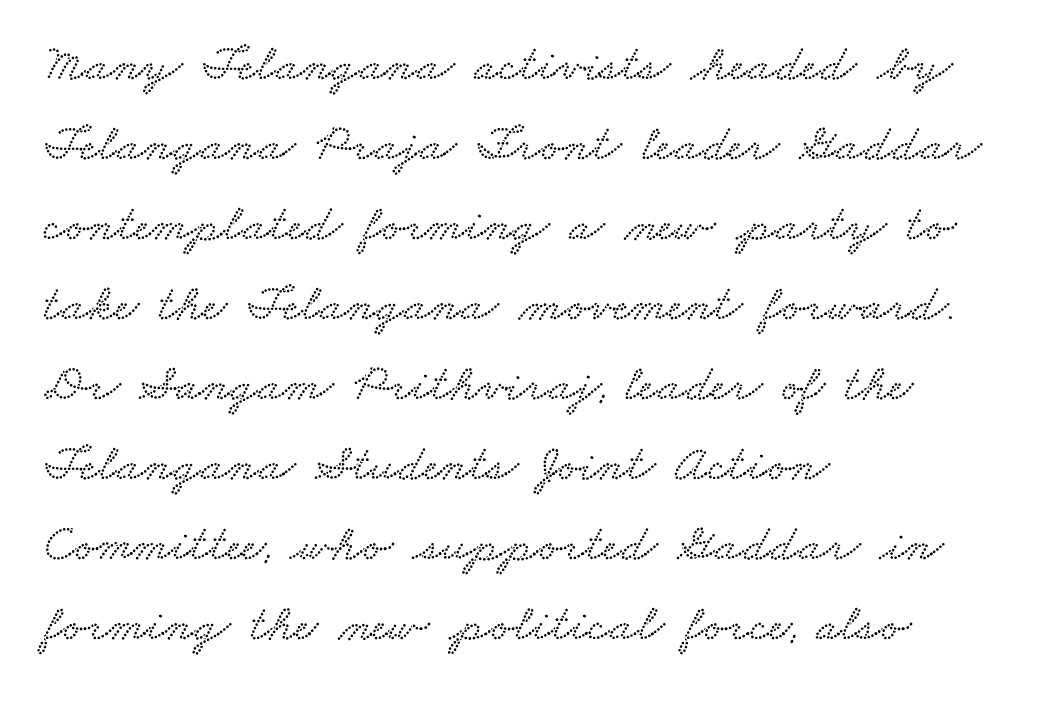
{"width": "wide", "stroke_contrast": "low", "x_height": "small", "monospaced": "no", "underline": "no", "align": "left", "line_spacing": "normal", "line_spacing_ratio": 1.57, "letter_spacing": "normal", "letter_spacing_em": 0.0, "glyph_px": 51}
